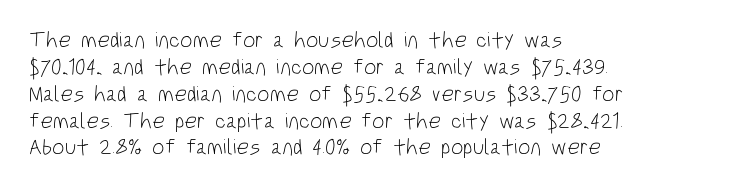
Honestly, the letter spacing is just normal — you wouldn't notice it. A student would call this left alignment; a typographer would say flush left, rag right. The font sits on the lighter half of the weight spectrum, regular included. Just letters on the line, the space beneath them empty.
